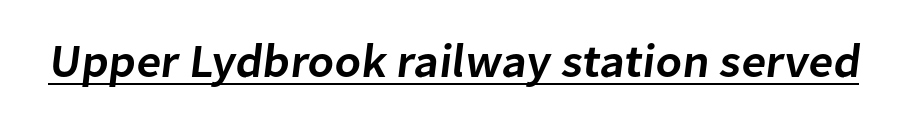
Q: Is the text bold? A: Semi-bold.
Q: Is the typeface a serif or a sans-serif typeface? A: Sans-serif.
Q: Is the text underlined? A: Yes.
Q: Is the spacing between letters normal or unusually wide? A: Normal.
Q: Width (condensed, normal, or wide)? A: Normal.
Q: Stroke contrast? A: Low.
Q: x-height? A: Medium.
Q: Monospaced? A: No.
